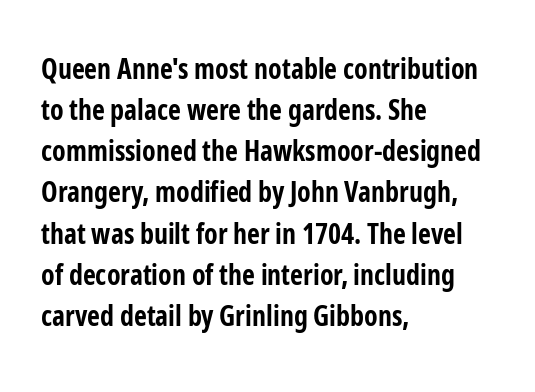
Here the designer chose a conventional face with non-uniform glyph widths. How heavy is the stroke? Heavy — this is a bold. The zone under the glyphs is completely vacant. Notice how the passage keeps a crisp vertical edge on the left only. Grotesque or geometric, the face here clearly has no serifs. Vertically, the passage feels balanced, rows spaced as you'd expect.
